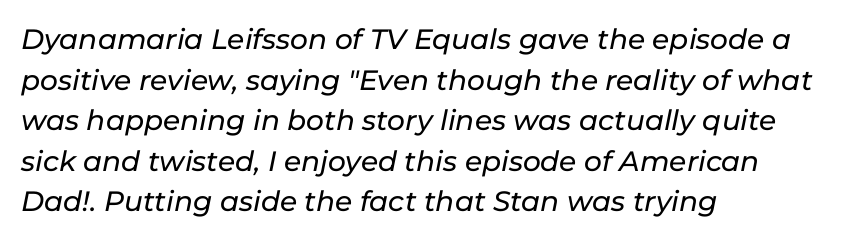
{"italic": "yes", "lean": "right", "slant_degrees": 11, "width": "normal", "stroke_contrast": "low", "x_height": "medium", "monospaced": "no", "underline": "no", "align": "left", "line_spacing": "normal", "line_spacing_ratio": 1.45, "letter_spacing": "normal", "letter_spacing_em": 0.0, "glyph_px": 28}
